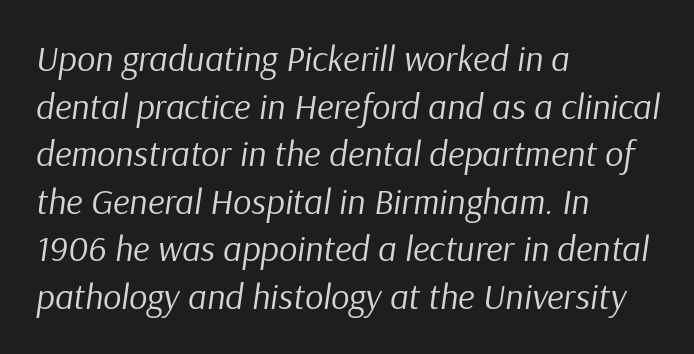
The image shows 36 px regular-weight type, italic (leaning right); set left-aligned, normal line spacing (1.32x), normal letter spacing, not underlined; low stroke contrast and a medium x-height.
